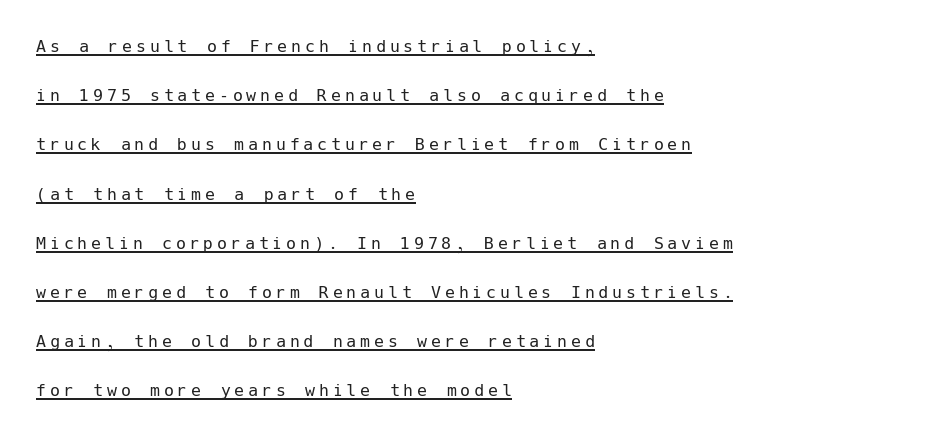
Q: Is the text bold? A: No.
Q: Is the text italic (slanted)? A: No, it is upright.
Q: Is the text underlined? A: Yes.
Q: How is the paragraph aligned? A: Left-aligned.
Q: Is the spacing between lines tight, normal or loose? A: Loose.
